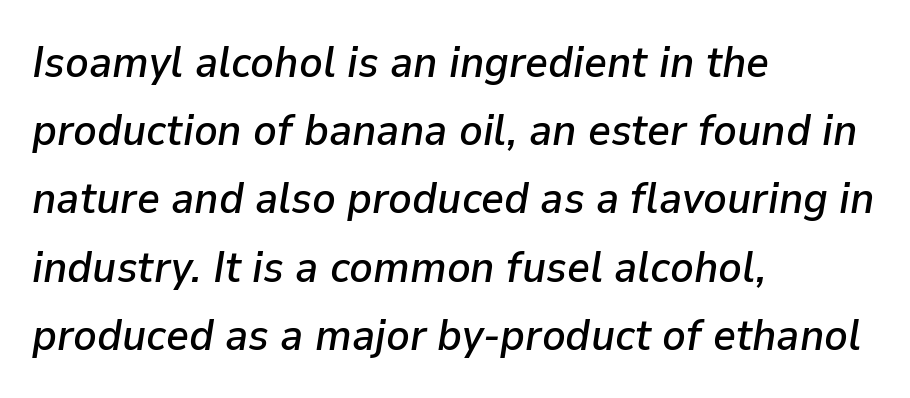
The image shows 44 px text type, italic (leaning right); set left-aligned, normal line spacing (1.55x), normal letter spacing, not underlined; low stroke contrast and a medium x-height.
